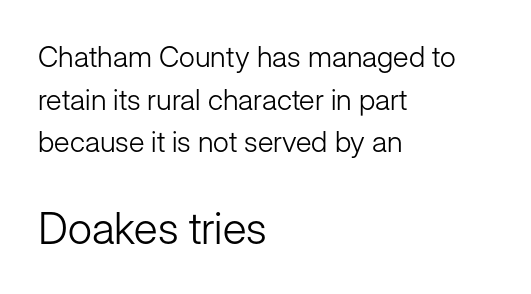
The rendering uses natural spacing where letterforms have individual widths. Notice how the passage keeps a crisp vertical edge on the left only. Tall strokes in this sample are plumb rather than angled. Heft: none added — not bold. The emphasis by scale lands on block number two, below.
